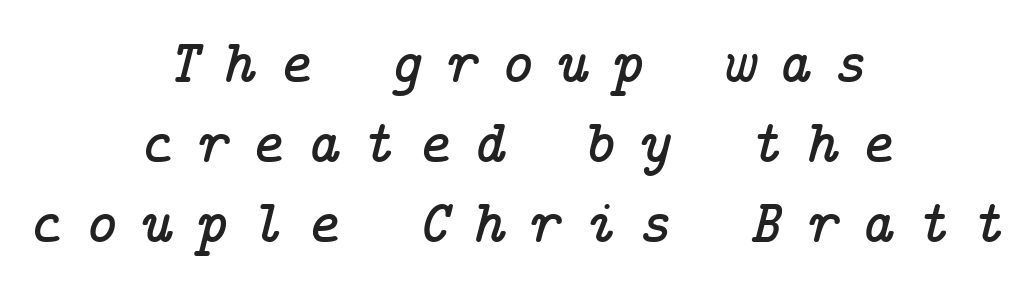
Q: Is the text italic (slanted)? A: Yes, it leans right by about 14 degrees.
Q: Is the typeface a serif or a sans-serif typeface? A: Serif.
Q: Is the text underlined? A: No.
Q: How is the paragraph aligned? A: Centered.
Q: Is the spacing between letters normal or unusually wide? A: Unusually wide.
Q: Is the spacing between lines tight, normal or loose? A: Normal.
Q: Width (condensed, normal, or wide)? A: Normal.
Q: Stroke contrast? A: Low.
Q: x-height? A: Medium.
